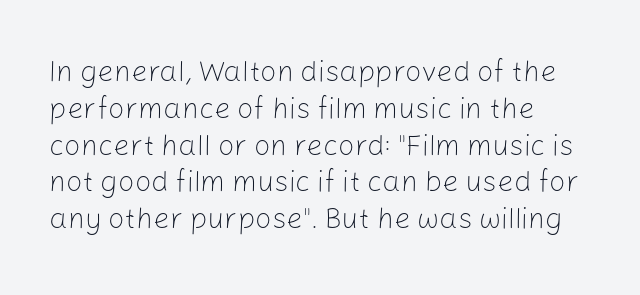
The image shows 29 px light sans-serif type, upright; set left-aligned, normal line spacing (1.27x), normal letter spacing, not underlined; low stroke contrast and a medium x-height.
